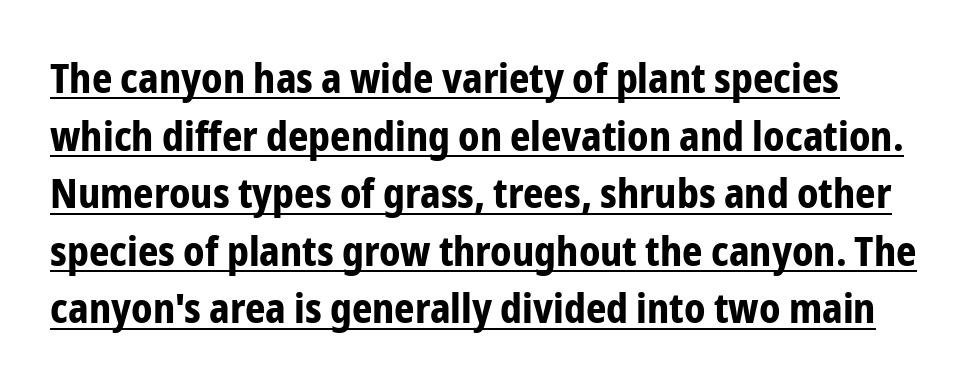
The image shows 40 px bold, condensed sans-serif type, upright; set left-aligned, normal line spacing (1.44x), normal letter spacing, underlined; low stroke contrast and a medium x-height.
